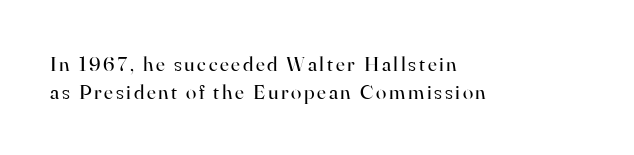
{"italic": "no", "bold": "no", "underline": "no", "align": "left", "line_spacing": "normal", "line_spacing_ratio": 1.31, "glyph_px": 21}
